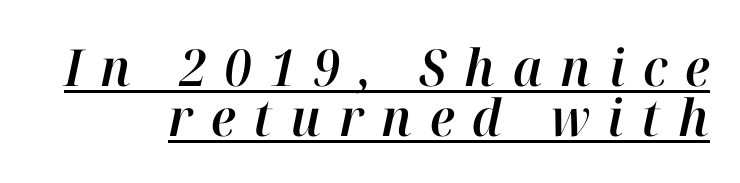
The image shows 51 px text type, italic (leaning right); set tight line spacing (0.99x), unusually wide letter spacing (+0.35 em), underlined; high stroke contrast and a medium x-height.
